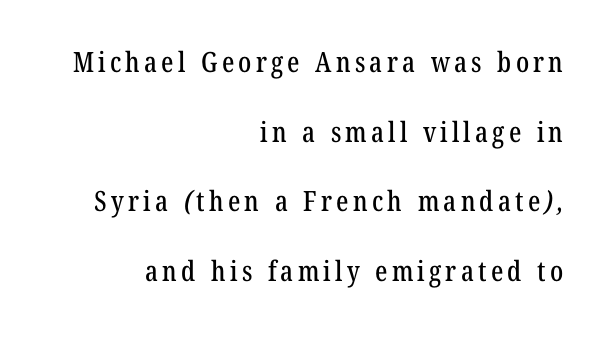
The image shows 28 px condensed serif type; set right-aligned, loose line spacing (2.49x), not underlined; low stroke contrast and a medium x-height.
